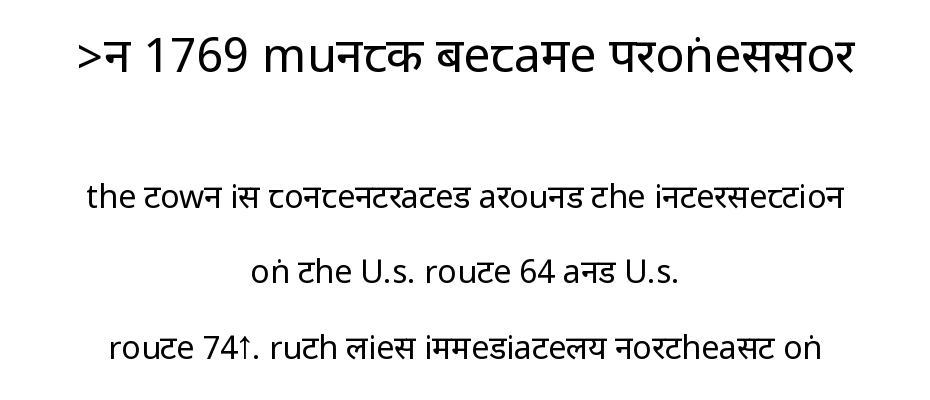
Rows of type keep a wide berth in the vertical direction. The paragraph has two soft edges and a firm central axis. Stroke thickness stays within the range of a standard reading face or lighter. Examine the stroke ends and you'll find no serifs. Compared with typical body copy, the letter spacing here is the same. Notice how the stems are strictly vertical — no italics here.
